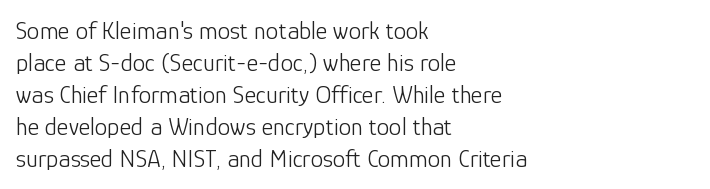
{"italic": "no", "bold": "no", "underline": "no", "align": "left", "line_spacing": "normal", "line_spacing_ratio": 1.28, "letter_spacing": "normal", "letter_spacing_em": 0.0, "glyph_px": 25}
